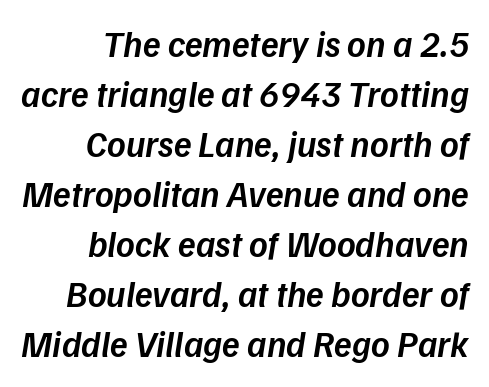
Horizontal alignment here is rightward, an uncommon choice for prose. The glyphs are unaccompanied by any horizontal stroke below them. Italic: yes, the glyphs are oblique. Look at the stroke-to-counter ratio: somewhat heavy, a semibold.
